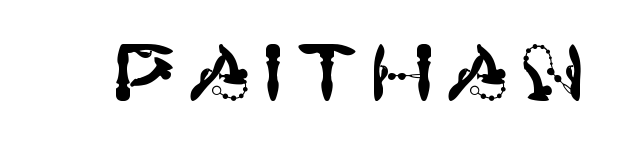
The image shows 79 px sans-serif type, upright; set not underlined; high stroke contrast and a large x-height.
